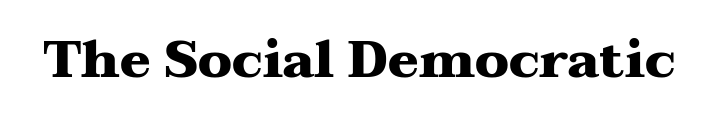
The image shows 51 px heavy, wide serif type, upright; set normal letter spacing, not underlined; medium stroke contrast and a medium x-height.
